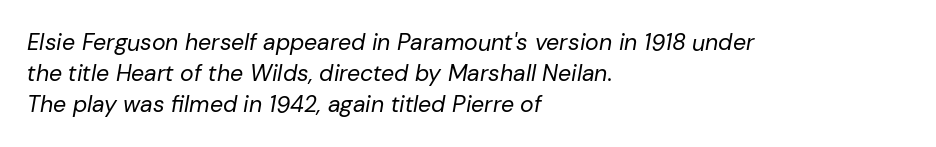
Q: Is the text bold? A: No.
Q: Is the text italic (slanted)? A: Yes, it leans right by about 10 degrees.
Q: Is the text underlined? A: No.
Q: How is the paragraph aligned? A: Left-aligned.
Q: Is the spacing between letters normal or unusually wide? A: Normal.
Q: Is the spacing between lines tight, normal or loose? A: Normal.
